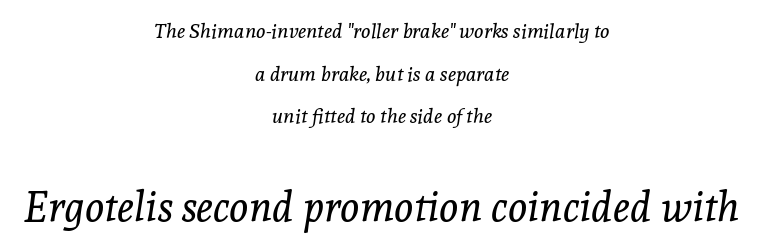
This layout puts the modest block above and the oversized block below. Counters stay open thanks to moderate or lighter strokes. Honestly, the rows look like they've been pulled way apart. Nobody drew a line under any word here.
